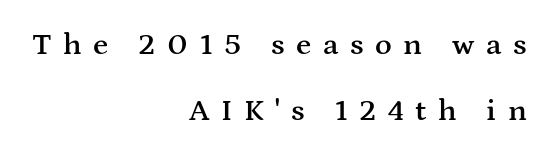
Q: Is the text bold? A: Semi-bold.
Q: Is the text italic (slanted)? A: No, it is upright.
Q: Is the typeface a serif or a sans-serif typeface? A: Serif.
Q: Is the text underlined? A: No.
Q: How is the paragraph aligned? A: Right-aligned.
Q: Is the spacing between letters normal or unusually wide? A: Unusually wide.
Q: Is the spacing between lines tight, normal or loose? A: Loose.
Q: Width (condensed, normal, or wide)? A: Wide.
Q: Stroke contrast? A: Medium.
Q: x-height? A: Medium.
Q: Monospaced? A: No.
